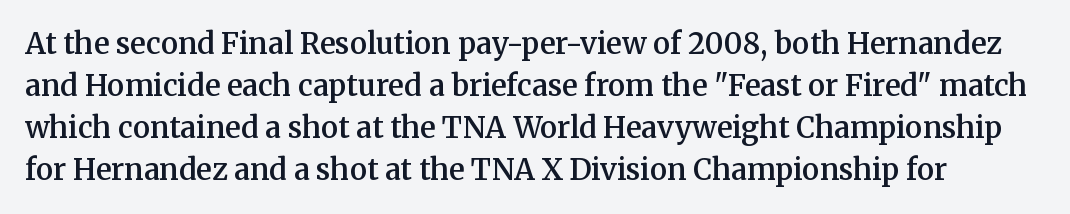
The typography opts for an upright posture over an oblique one. Vertically, the passage feels balanced, rows spaced as you'd expect. Short note: letters normally spaced. The rendering uses natural spacing where letterforms have individual widths.
